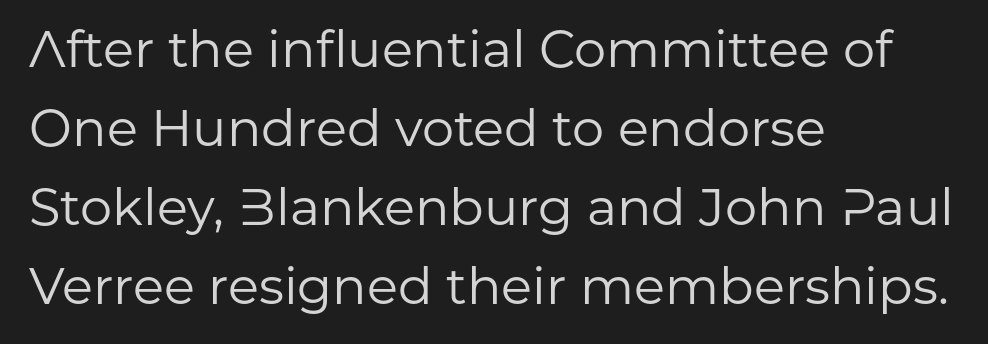
{"serif": "no", "italic": "no", "bold": "no", "weight": "regular", "width": "normal", "stroke_contrast": "low", "x_height": "medium", "monospaced": "no", "underline": "no", "align": "left", "line_spacing": "normal", "line_spacing_ratio": 1.55, "letter_spacing": "normal", "letter_spacing_em": 0.0, "glyph_px": 51}
